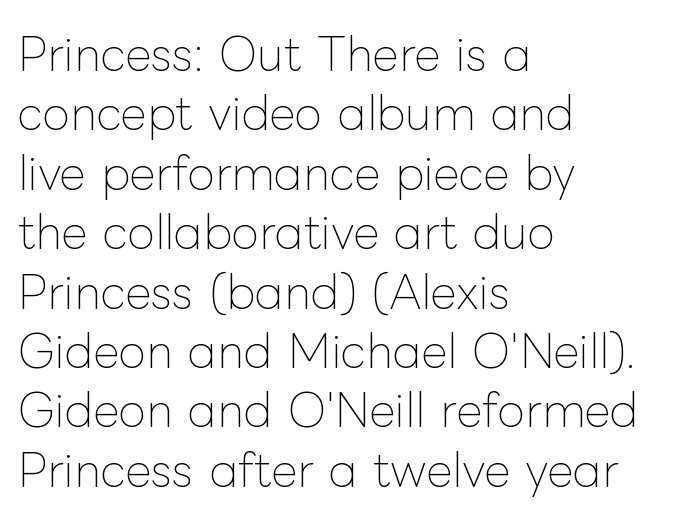
The rendering uses natural spacing where letterforms have individual widths. Line starts are locked; line ends wander. Is there any slant? The stems are plumb. A clean baseline with only descenders dipping below it.
